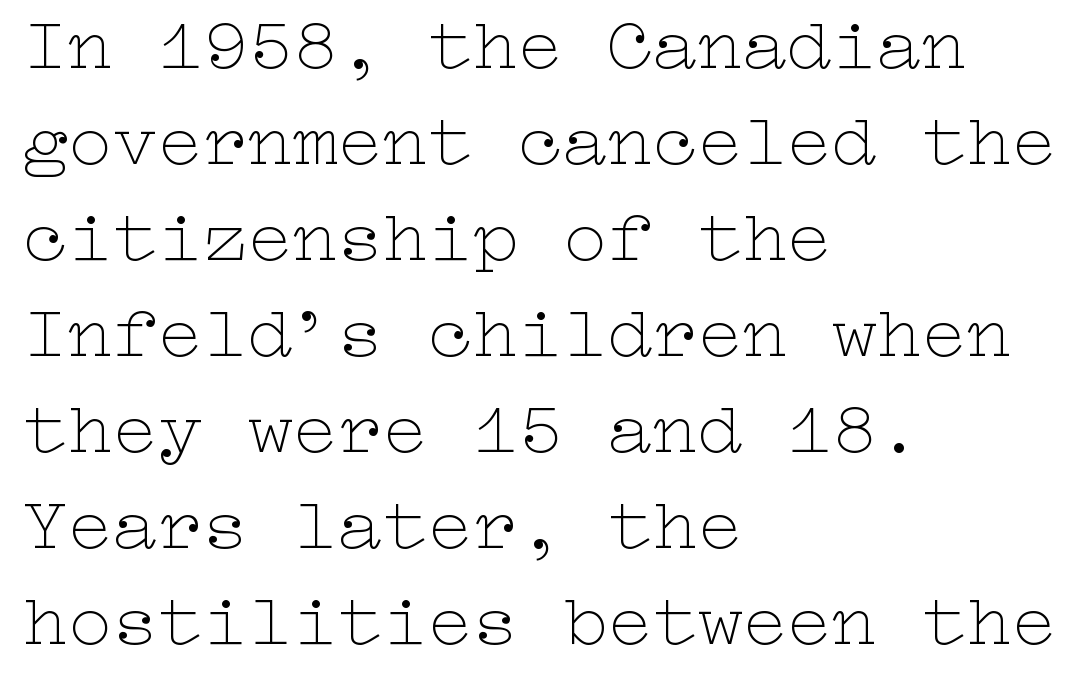
{"italic": "no", "bold": "no", "weight": "thin", "width": "wide", "stroke_contrast": "low", "x_height": "medium", "underline": "no", "align": "left", "line_spacing": "normal", "line_spacing_ratio": 1.28, "letter_spacing": "normal", "letter_spacing_em": 0.0, "glyph_px": 75}
